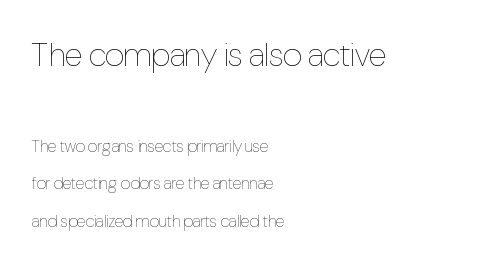
Decoration check: the copy has no underline. Honestly, the rows look like they've been pulled way apart. This layout puts the oversized block above and the modest block below. The face used here is rendered with its standard letterfit.
